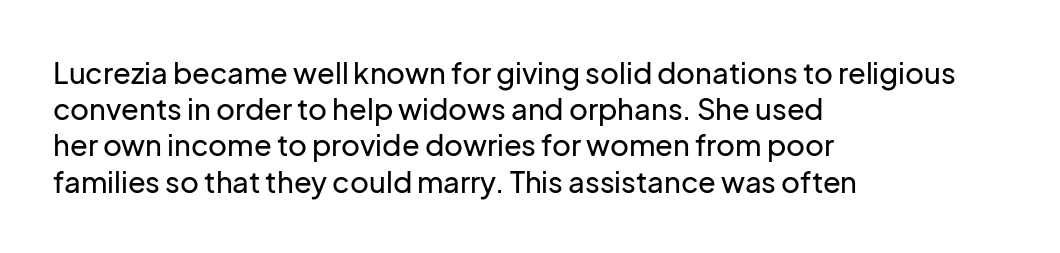
Q: Is the text italic (slanted)? A: No, it is upright.
Q: Is the typeface a serif or a sans-serif typeface? A: Sans-serif.
Q: Is the text underlined? A: No.
Q: How is the paragraph aligned? A: Left-aligned.
Q: Is the spacing between letters normal or unusually wide? A: Normal.
Q: Is the spacing between lines tight, normal or loose? A: Normal.
Q: Width (condensed, normal, or wide)? A: Normal.
Q: Stroke contrast? A: Low.
Q: x-height? A: Medium.
Q: Monospaced? A: No.
